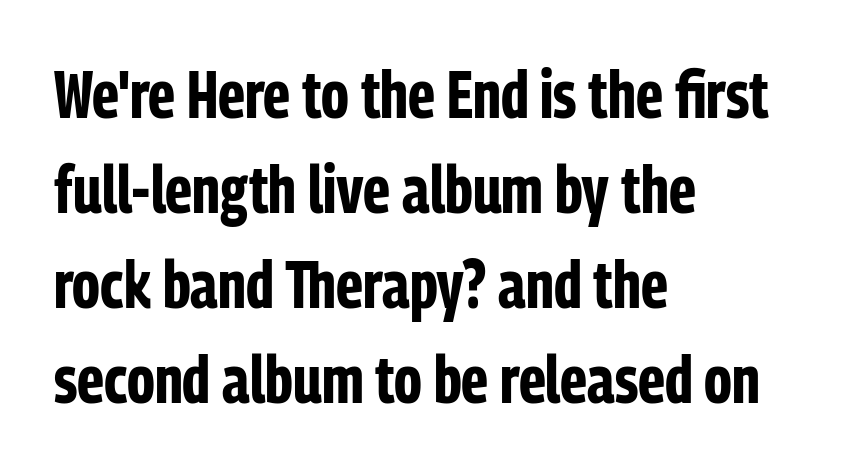
The image shows 66 px bold, condensed sans-serif type, upright; set left-aligned, normal line spacing (1.44x), normal letter spacing, not underlined; low stroke contrast and a medium x-height.
